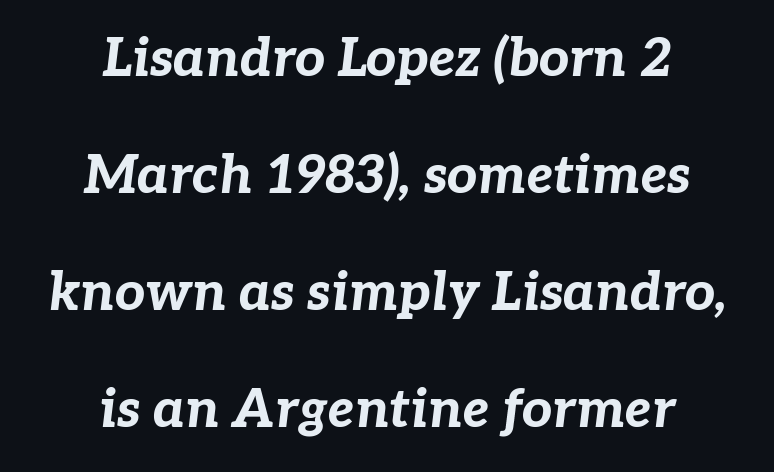
The image shows 53 px bold type, italic (leaning right); set centered, loose line spacing (2.21x), normal letter spacing, not underlined; low stroke contrast and a medium x-height.
